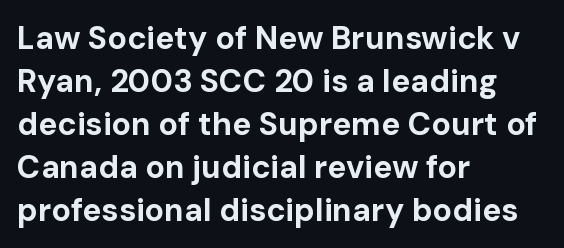
Q: Is the text bold? A: Yes.
Q: Is the text italic (slanted)? A: No, it is upright.
Q: Is the typeface a serif or a sans-serif typeface? A: Sans-serif.
Q: Is the text underlined? A: No.
Q: How is the paragraph aligned? A: Left-aligned.
Q: Is the spacing between letters normal or unusually wide? A: Normal.
Q: Is the spacing between lines tight, normal or loose? A: Normal.
Q: Width (condensed, normal, or wide)? A: Normal.
Q: Stroke contrast? A: Low.
Q: x-height? A: Medium.
Q: Monospaced? A: No.
